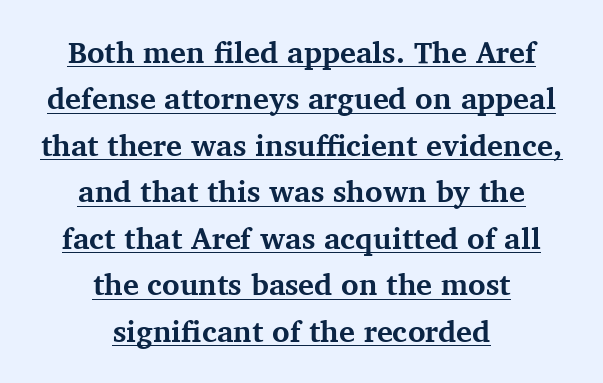
{"serif": "yes", "italic": "no", "bold": "yes", "weight": "bold", "width": "normal", "stroke_contrast": "medium", "x_height": "medium", "monospaced": "no", "underline": "yes", "align": "center", "line_spacing": "normal", "line_spacing_ratio": 1.55, "letter_spacing": "normal", "letter_spacing_em": 0.0, "glyph_px": 30}
